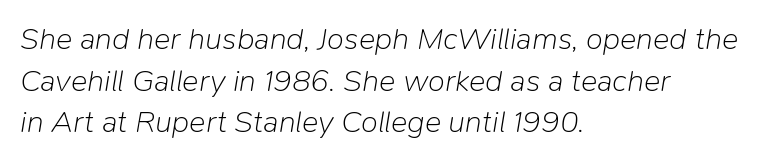
Q: Is the text bold? A: No.
Q: Is the text italic (slanted)? A: Yes, it leans right by about 9 degrees.
Q: Is the text underlined? A: No.
Q: How is the paragraph aligned? A: Left-aligned.
Q: Is the spacing between letters normal or unusually wide? A: Normal.
Q: Is the spacing between lines tight, normal or loose? A: Normal.
Q: Width (condensed, normal, or wide)? A: Normal.
Q: Stroke contrast? A: Low.
Q: x-height? A: Medium.
Q: Monospaced? A: No.
